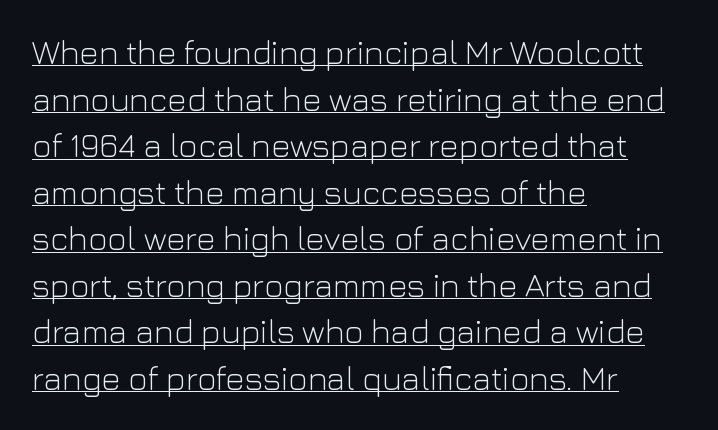
The image shows 33 px light sans-serif type, upright; set left-aligned, normal line spacing (1.41x), normal letter spacing, underlined; low stroke contrast and a medium x-height.
